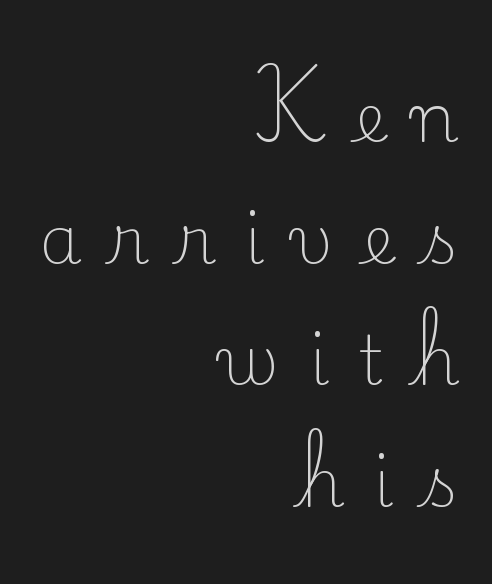
The text was rendered using a seriffed face with decorative stroke endings. This sample has the flowing, uneven cadence of proportional lettering. Caption: face not bold, strokes unweighted. Underline: absent. Leftover space on each line is placed entirely before the opening word.
